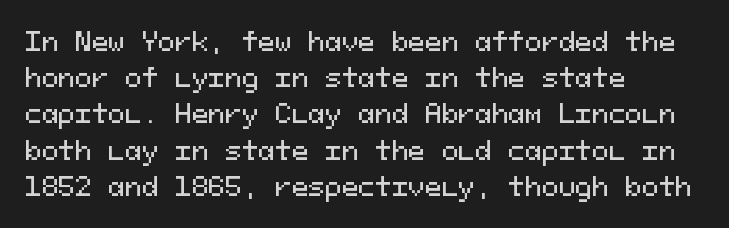
This sample keeps an unexceptional amount of space between lines. Characters follow at the spacing the type designer built in. Leftover space on each line is placed entirely after the last word. Nobody drew a line under any word here. The font's upright variant was chosen for this text.
